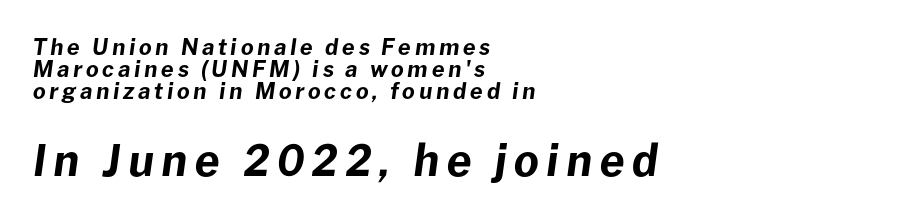
Q: Is the text bold? A: Yes.
Q: Is the text italic (slanted)? A: Yes, it leans right by about 8 degrees.
Q: Is the text underlined? A: No.
Q: How is the paragraph aligned? A: Left-aligned.
Q: Is the spacing between lines tight, normal or loose? A: Tight.
Q: Which block of text is set in a larger size, the first (top) or the second (bottom)? A: The second (bottom) one.
Q: Width (condensed, normal, or wide)? A: Normal.
Q: Stroke contrast? A: Low.
Q: x-height? A: Medium.
Q: Monospaced? A: No.
